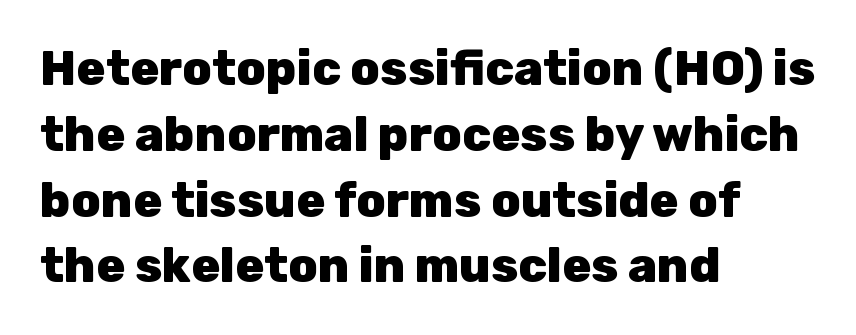
{"serif": "no", "italic": "no", "bold": "yes", "weight": "heavy", "width": "normal", "stroke_contrast": "low", "x_height": "medium", "monospaced": "no", "underline": "no", "align": "left", "line_spacing": "normal", "line_spacing_ratio": 1.37, "letter_spacing": "normal", "letter_spacing_em": 0.0, "glyph_px": 48}
